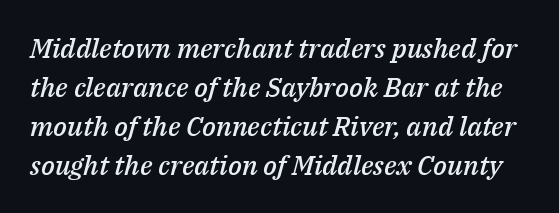
Q: Is the text bold? A: Semi-bold.
Q: Is the text italic (slanted)? A: Yes, it leans right by about 14 degrees.
Q: Is the text underlined? A: No.
Q: Is the spacing between letters normal or unusually wide? A: Normal.
Q: Is the spacing between lines tight, normal or loose? A: Normal.
